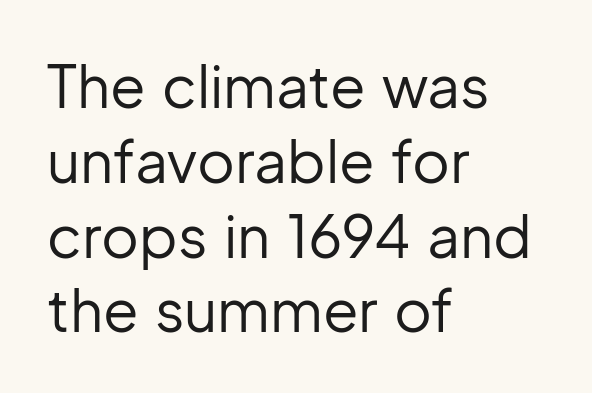
The image shows 58 px regular-weight sans-serif type, upright; set left-aligned, normal line spacing (1.29x), normal letter spacing, not underlined; low stroke contrast and a medium x-height.
